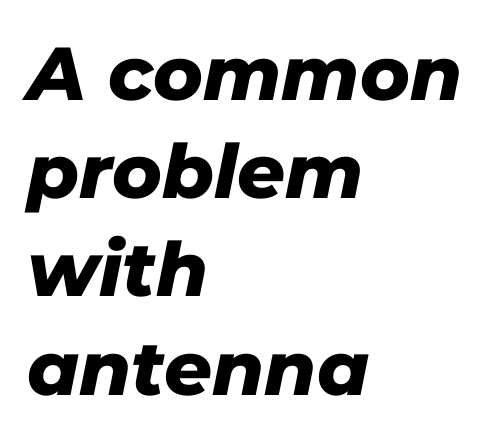
Q: Is the text bold? A: Yes.
Q: Is the text italic (slanted)? A: Yes, it leans right by about 11 degrees.
Q: Is the text underlined? A: No.
Q: How is the paragraph aligned? A: Left-aligned.
Q: Is the spacing between letters normal or unusually wide? A: Normal.
Q: Is the spacing between lines tight, normal or loose? A: Normal.
Q: Width (condensed, normal, or wide)? A: Normal.
Q: Stroke contrast? A: Low.
Q: x-height? A: Medium.
Q: Monospaced? A: No.
